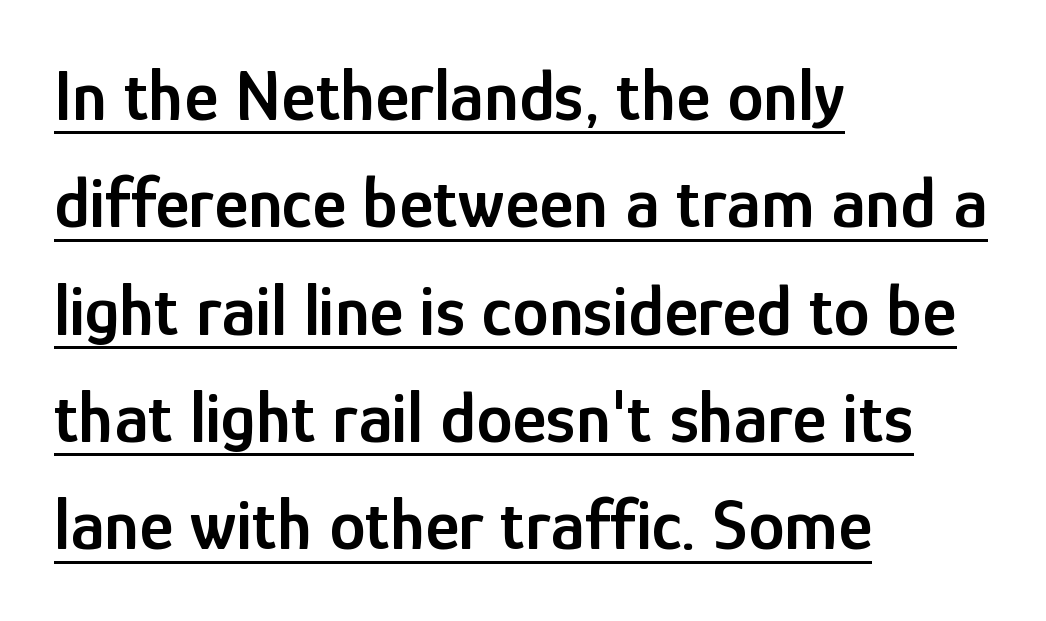
Q: Is the text bold? A: Semi-bold.
Q: Is the text italic (slanted)? A: No, it is upright.
Q: Is the typeface a serif or a sans-serif typeface? A: Sans-serif.
Q: Is the text underlined? A: Yes.
Q: How is the paragraph aligned? A: Left-aligned.
Q: Is the spacing between letters normal or unusually wide? A: Normal.
Q: Is the spacing between lines tight, normal or loose? A: Normal.
Q: Width (condensed, normal, or wide)? A: Condensed.
Q: Stroke contrast? A: Low.
Q: x-height? A: Medium.
Q: Monospaced? A: No.
